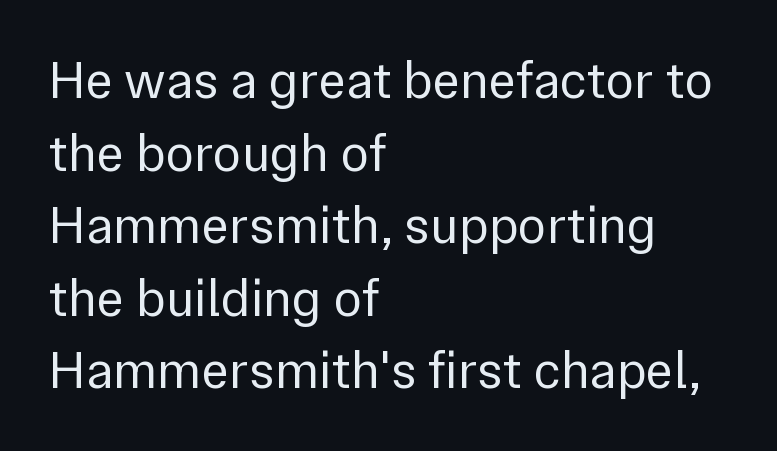
Q: Is the text bold? A: No.
Q: Is the text italic (slanted)? A: No, it is upright.
Q: Is the typeface a serif or a sans-serif typeface? A: Sans-serif.
Q: Is the text underlined? A: No.
Q: How is the paragraph aligned? A: Left-aligned.
Q: Is the spacing between letters normal or unusually wide? A: Normal.
Q: Is the spacing between lines tight, normal or loose? A: Normal.
Q: Width (condensed, normal, or wide)? A: Normal.
Q: Stroke contrast? A: Low.
Q: x-height? A: Medium.
Q: Monospaced? A: No.
